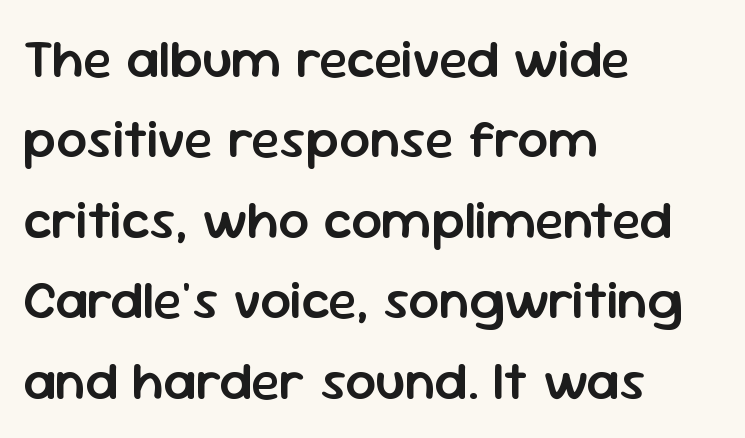
The image shows 54 px semibold sans-serif type, upright; set left-aligned, normal line spacing (1.49x), normal letter spacing, not underlined; low stroke contrast and a medium x-height.
